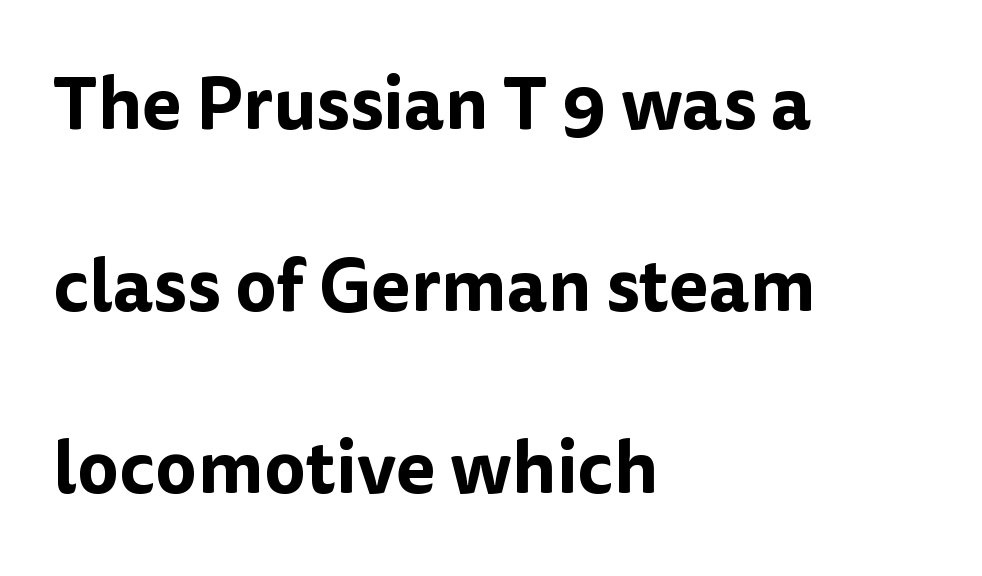
The image shows 73 px sans-serif type, upright; set left-aligned, loose line spacing (2.49x), normal letter spacing, not underlined; low stroke contrast and a medium x-height.
